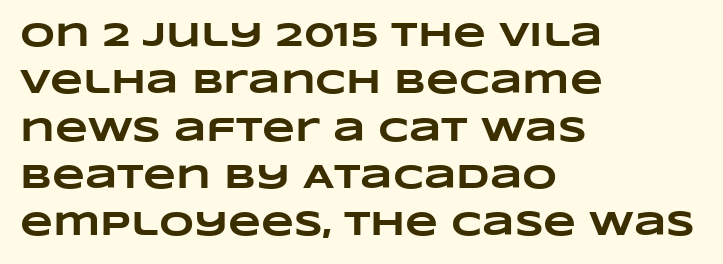
The image shows 34 px heavy, wide type; set left-aligned, normal line spacing (1.39x), normal letter spacing, not underlined; low stroke contrast and a large x-height.
